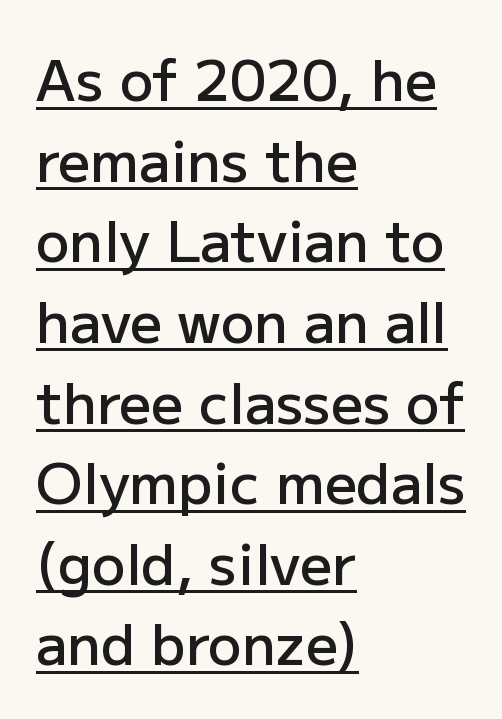
{"serif": "no", "italic": "no", "bold": "semi", "weight": "semibold", "width": "normal", "stroke_contrast": "low", "x_height": "medium", "monospaced": "no", "underline": "yes", "align": "left", "line_spacing": "normal", "line_spacing_ratio": 1.44, "letter_spacing": "normal", "letter_spacing_em": 0.0, "glyph_px": 56}
